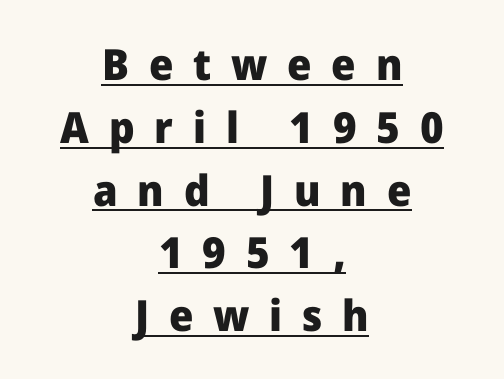
Notice how the stems are strictly vertical — no italics here. Nothing sits at the stroke ends, so this counts as sans-serif. Substantial extra tracking has been applied to these lines. Visually the block forms a symmetrical silhouette, jagged on both flanks. Typesetter's note: full bold, strokes at maximum text heaviness.
